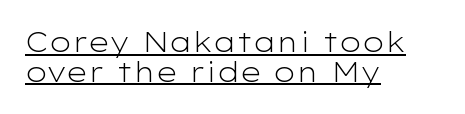
Q: Is the text bold? A: No.
Q: Is the text italic (slanted)? A: No, it is upright.
Q: Is the text underlined? A: Yes.
Q: How is the paragraph aligned? A: Left-aligned.
Q: Is the spacing between letters normal or unusually wide? A: Normal.
Q: Is the spacing between lines tight, normal or loose? A: Tight.
